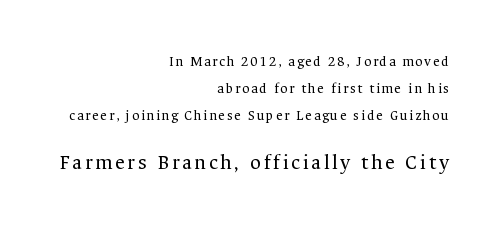
{"italic": "no", "bold": "no", "underline": "no", "align": "right", "line_spacing": "loose", "line_spacing_ratio": 1.92, "larger_block": "second", "size_ratio": 1.5, "glyph_px": 21}
